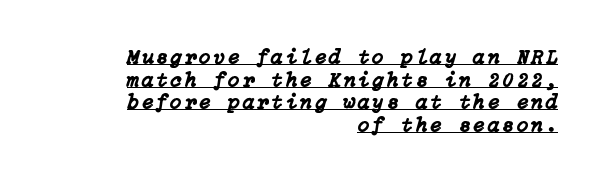
Q: Is the text italic (slanted)? A: Yes, it leans right by about 15 degrees.
Q: Is the text underlined? A: Yes.
Q: How is the paragraph aligned? A: Right-aligned.
Q: Is the spacing between lines tight, normal or loose? A: Tight.
